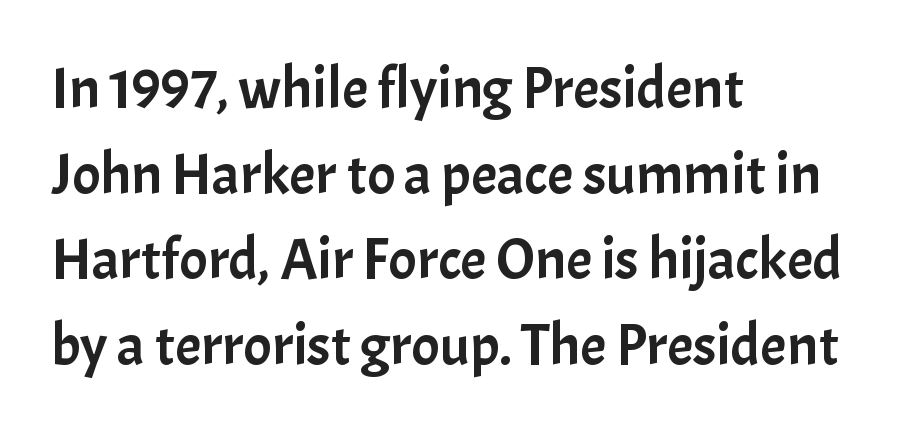
The rendering uses natural spacing where letterforms have individual widths. Does the type have serifs? No, each stem ends abruptly. The space between consecutive lines is moderate. The space beneath each line is pristine and unruled. The line texture is even and compact thanks to regular tracking.
